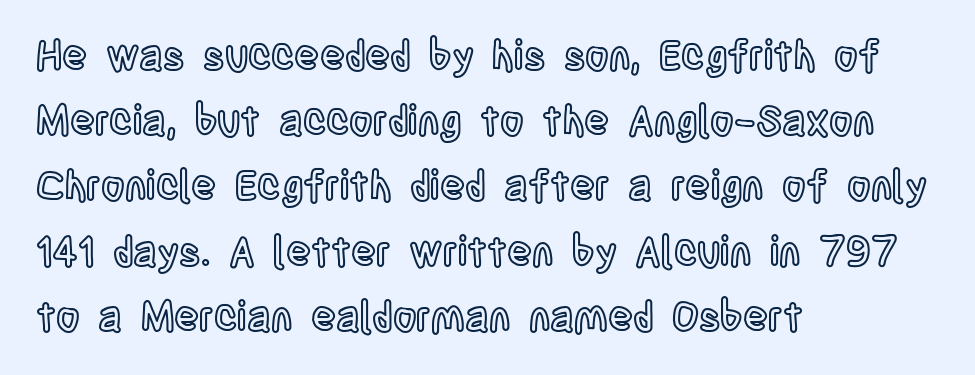
These lines keep a tight, regular rhythm from letter to letter. The lines are quadded left. The letters stand straight up with perfectly vertical stems. This sample has the flowing, uneven cadence of proportional lettering. Leading matches the norm, producing a regular column. Beneath every word, the page is bare.
